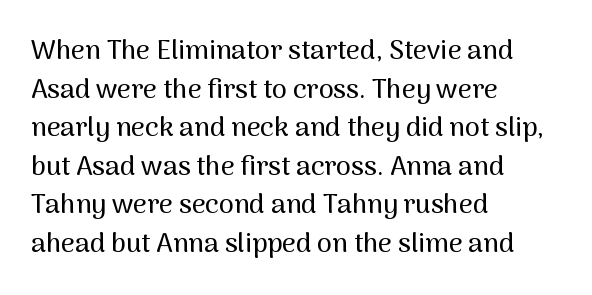
{"italic": "no", "underline": "no", "align": "left", "line_spacing": "normal", "line_spacing_ratio": 1.43, "letter_spacing": "normal", "letter_spacing_em": 0.0, "glyph_px": 27}
